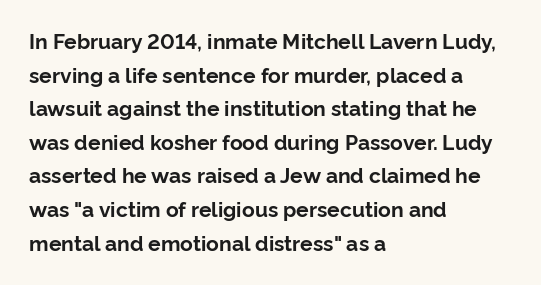
This sample uses plain, unmodified letter spacing. The lines are quadded left. If you measured baseline to baseline, you'd find a middling distance. A dark, heavy texture on the line: the type is bold. Unmarked baselines from the first word to the last.
